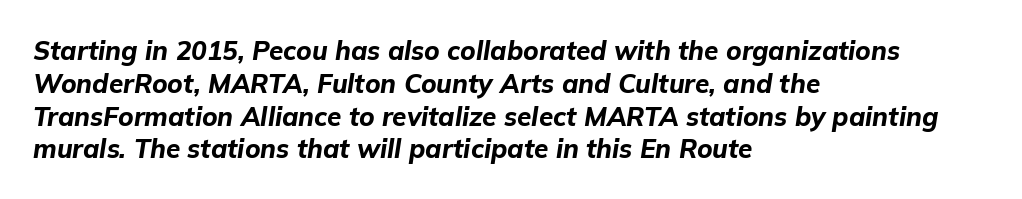
Q: Is the text bold? A: Yes.
Q: Is the text italic (slanted)? A: Yes, it leans right by about 9 degrees.
Q: Is the text underlined? A: No.
Q: How is the paragraph aligned? A: Left-aligned.
Q: Is the spacing between letters normal or unusually wide? A: Normal.
Q: Is the spacing between lines tight, normal or loose? A: Normal.
